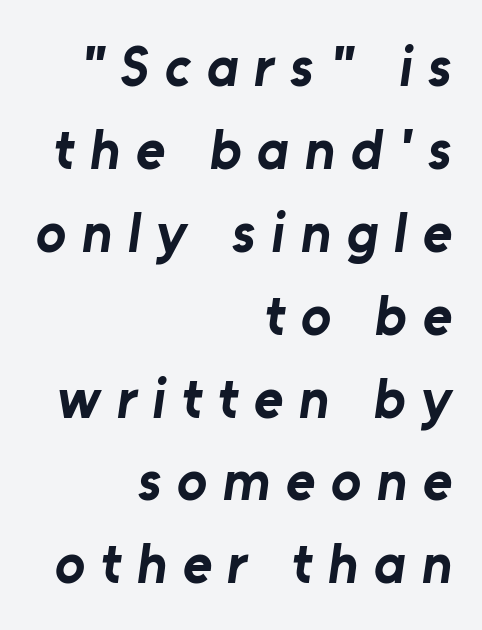
The string is rendered with underlining switched off. Unlike a traditional serif, this face leaves its strokes unadorned. Compared with an ordinary text face, these strokes are far heavier — a full bold. If you drew a ruler down the right edge, every line would touch it. One glance says typical: line gaps are just what's usual.
